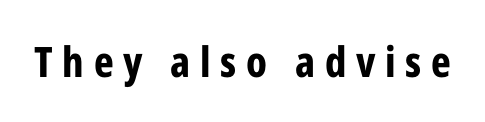
Q: Is the text bold? A: Yes.
Q: Is the text italic (slanted)? A: No, it is upright.
Q: Is the typeface a serif or a sans-serif typeface? A: Sans-serif.
Q: Is the text underlined? A: No.
Q: Is the spacing between letters normal or unusually wide? A: Unusually wide.
Q: Width (condensed, normal, or wide)? A: Condensed.
Q: Stroke contrast? A: Low.
Q: x-height? A: Medium.
Q: Monospaced? A: No.
